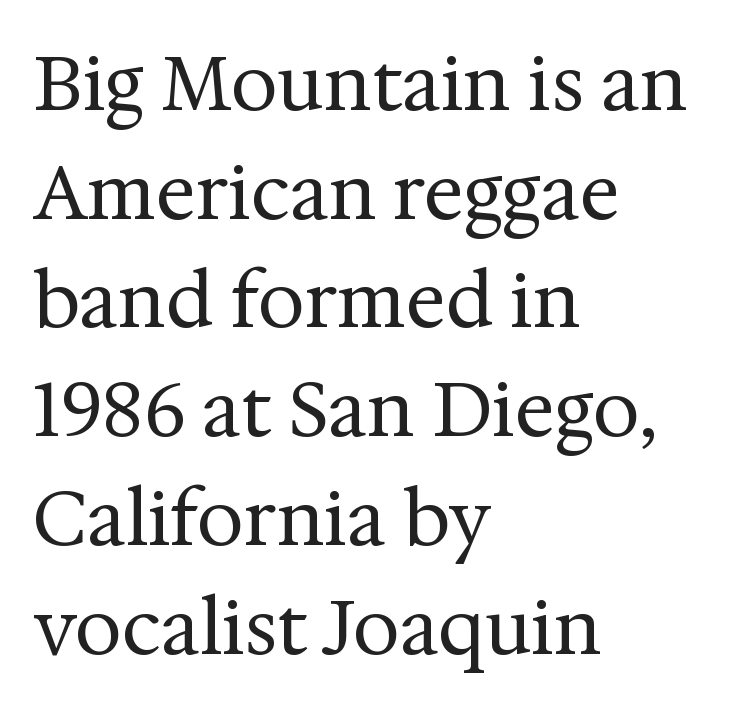
The image shows 75 px regular-weight serif type, upright; set left-aligned, normal line spacing (1.45x), normal letter spacing, not underlined; medium stroke contrast and a medium x-height.
